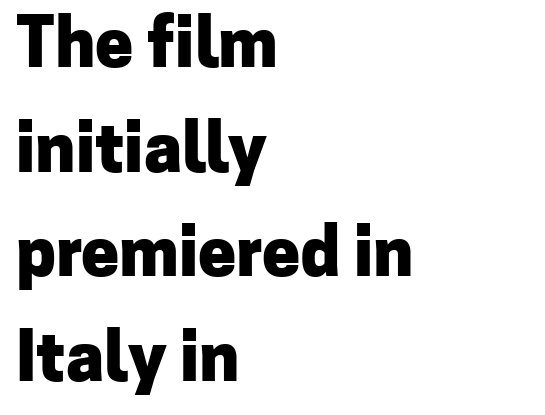
Anything drawn beneath the words? Only blank space. Do the characters align in a grid? No, the font is proportional. Its strokes are broad and dark, the hallmark of bold type. These lines stack with their left ends in a neat column. Observe the ordinary spacing: letters are neighbours, not strangers.
